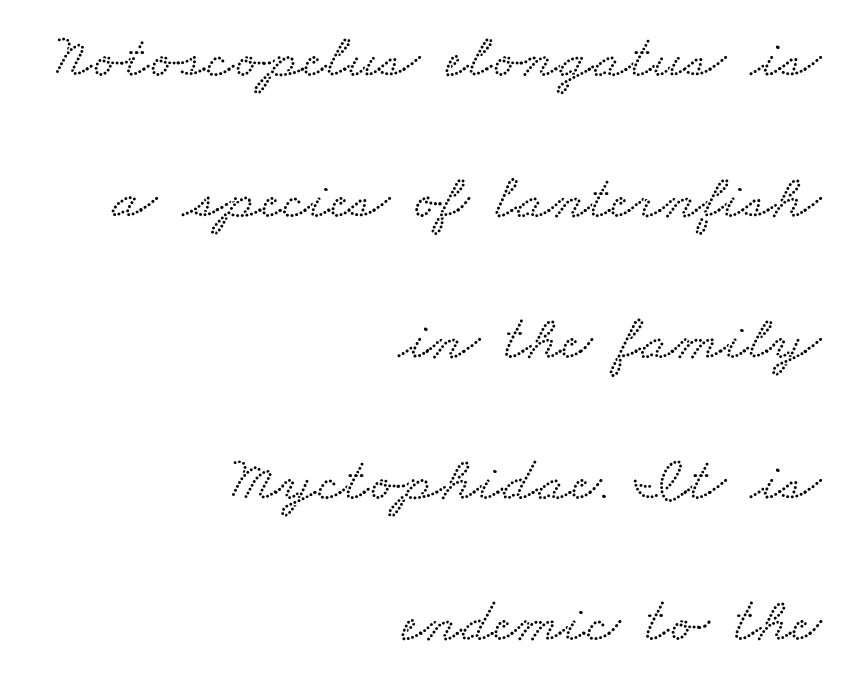
Q: Is the typeface a serif or a sans-serif typeface? A: Serif.
Q: Is the text underlined? A: No.
Q: How is the paragraph aligned? A: Right-aligned.
Q: Is the spacing between letters normal or unusually wide? A: Normal.
Q: Is the spacing between lines tight, normal or loose? A: Loose.
Q: Width (condensed, normal, or wide)? A: Wide.
Q: Stroke contrast? A: Low.
Q: x-height? A: Small.
Q: Monospaced? A: No.
